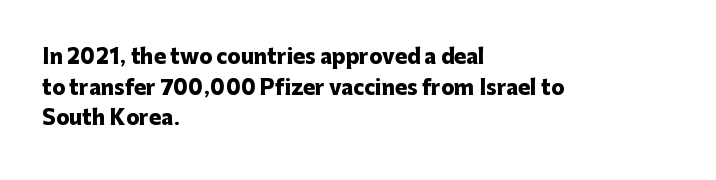
Q: Is the text bold? A: Yes.
Q: Is the text italic (slanted)? A: No, it is upright.
Q: Is the text underlined? A: No.
Q: How is the paragraph aligned? A: Left-aligned.
Q: Is the spacing between letters normal or unusually wide? A: Normal.
Q: Is the spacing between lines tight, normal or loose? A: Normal.
